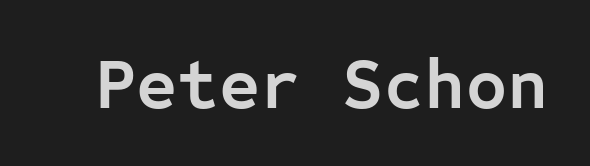
Q: Is the text bold? A: Yes.
Q: Is the text italic (slanted)? A: No, it is upright.
Q: Is the typeface a serif or a sans-serif typeface? A: Sans-serif.
Q: Is the text underlined? A: No.
Q: Is the spacing between letters normal or unusually wide? A: Normal.
Q: Width (condensed, normal, or wide)? A: Normal.
Q: Stroke contrast? A: Low.
Q: x-height? A: Medium.
Q: Monospaced? A: Yes.
